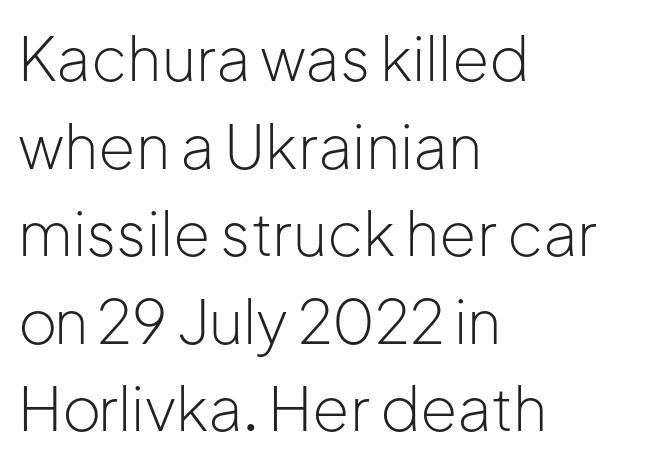
Q: Is the text bold? A: No.
Q: Is the text italic (slanted)? A: No, it is upright.
Q: Is the typeface a serif or a sans-serif typeface? A: Sans-serif.
Q: Is the text underlined? A: No.
Q: How is the paragraph aligned? A: Left-aligned.
Q: Is the spacing between letters normal or unusually wide? A: Normal.
Q: Is the spacing between lines tight, normal or loose? A: Normal.
Q: Width (condensed, normal, or wide)? A: Normal.
Q: Stroke contrast? A: Low.
Q: x-height? A: Medium.
Q: Monospaced? A: No.
